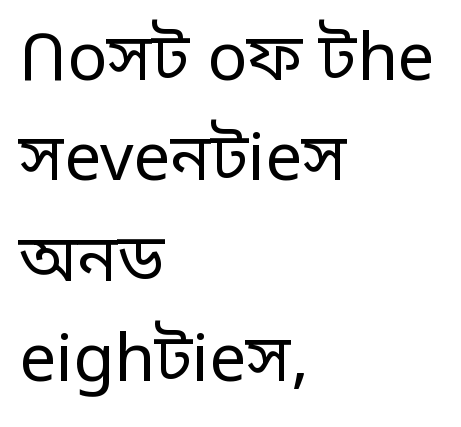
The image shows 66 px regular-weight sans-serif type, upright; set left-aligned, normal line spacing (1.52x), normal letter spacing, not underlined; low stroke contrast and a large x-height.
